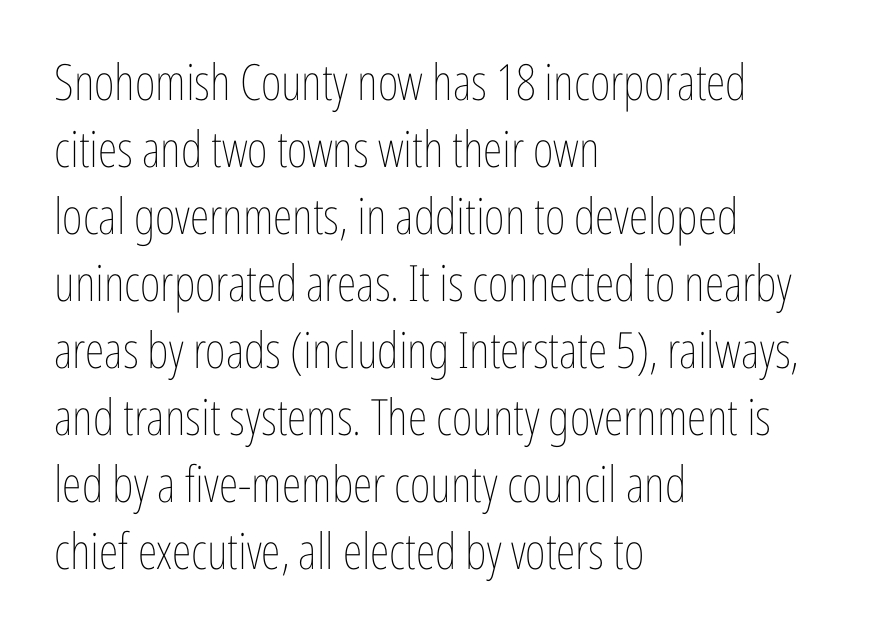
Q: Is the text bold? A: No.
Q: Is the text italic (slanted)? A: No, it is upright.
Q: Is the text underlined? A: No.
Q: How is the paragraph aligned? A: Left-aligned.
Q: Is the spacing between letters normal or unusually wide? A: Normal.
Q: Is the spacing between lines tight, normal or loose? A: Normal.
Q: Width (condensed, normal, or wide)? A: Condensed.
Q: Stroke contrast? A: Low.
Q: x-height? A: Medium.
Q: Monospaced? A: No.
